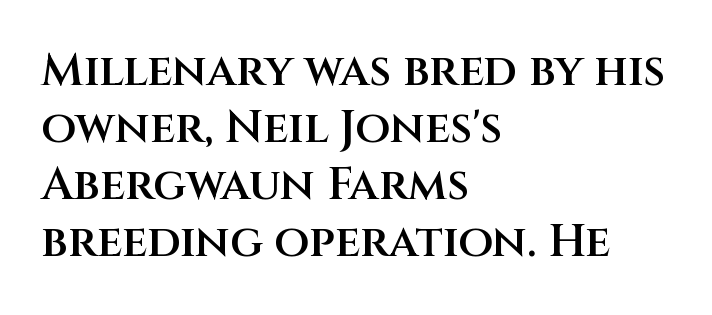
Note: no serifs on the glyphs. Is there any slant? The stems are plumb. Horizontal bands of white between lines are of average thickness. Words float on clear page, feet unadorned. The sample has been set in demibold, a notch under bold. The face used here is proportionally spaced, like ordinary book or web type.
